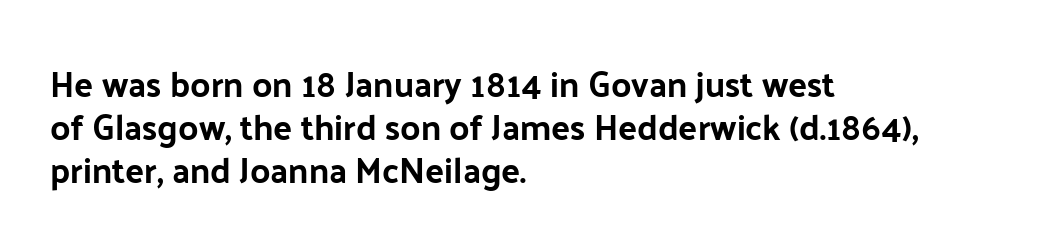
The image shows 35 px sans-serif type, upright; set left-aligned, line spacing 1.23x, normal letter spacing, not underlined; low stroke contrast and a medium x-height.
